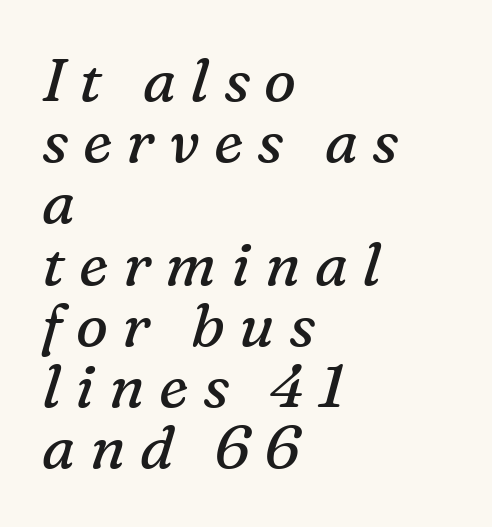
Q: Is the text bold? A: No.
Q: Is the text italic (slanted)? A: Yes, it leans right by about 16 degrees.
Q: Is the typeface a serif or a sans-serif typeface? A: Serif.
Q: Is the text underlined? A: No.
Q: How is the paragraph aligned? A: Left-aligned.
Q: Is the spacing between letters normal or unusually wide? A: Unusually wide.
Q: Is the spacing between lines tight, normal or loose? A: Tight.
Q: Width (condensed, normal, or wide)? A: Normal.
Q: Stroke contrast? A: Medium.
Q: x-height? A: Medium.
Q: Monospaced? A: No.
